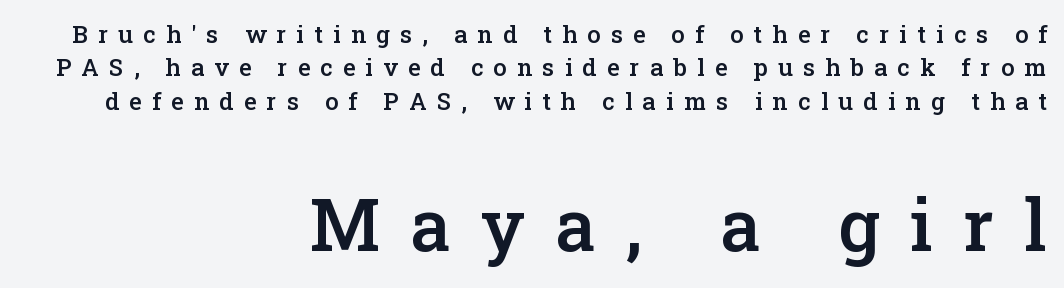
The image shows 72 px semibold serif type, upright; set right-aligned, normal line spacing (1.39x), unusually wide letter spacing (+0.42 em), not underlined; the second (bottom) block is 3.0x larger; low stroke contrast and a medium x-height.
